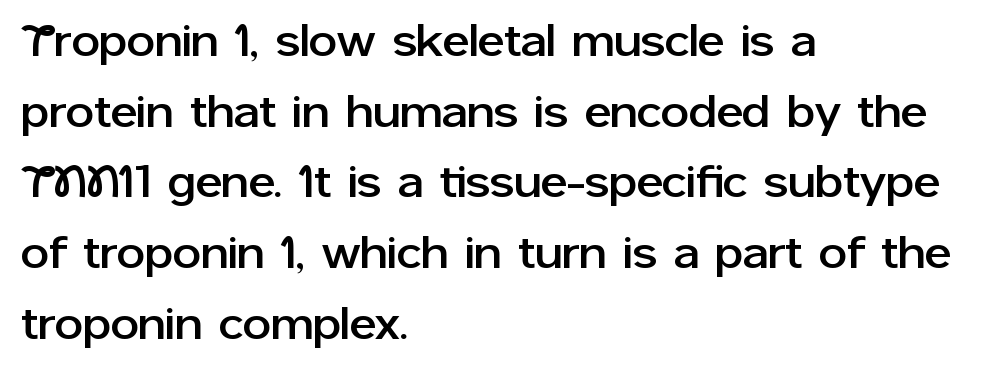
The lines in this sample share a left origin and differ only in where they stop. Descender tails drop into unmarked territory. The line texture is even and compact thanks to regular tracking. Regarding serifs, this sample does without them. Honestly, the row spacing looks completely unremarkable.
